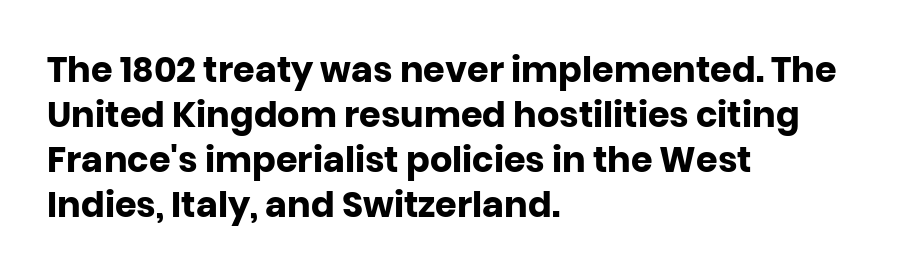
The image shows 35 px heavy sans-serif type, upright; set left-aligned, normal line spacing (1.29x), normal letter spacing, not underlined; low stroke contrast and a large x-height.
